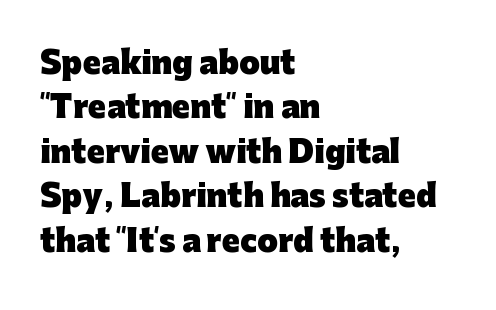
{"serif": "no", "italic": "no", "bold": "yes", "weight": "heavy", "width": "normal", "stroke_contrast": "low", "x_height": "medium", "monospaced": "no", "underline": "no", "align": "left", "line_spacing": "normal", "line_spacing_ratio": 1.48, "letter_spacing": "normal", "letter_spacing_em": 0.0, "glyph_px": 30}
